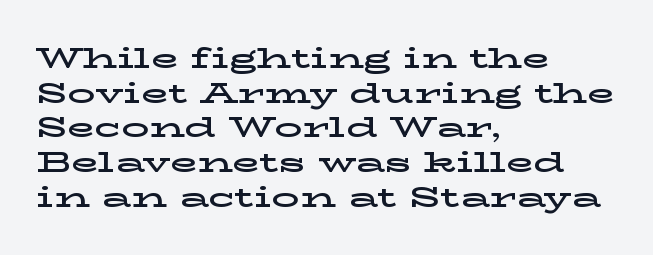
{"serif": "yes", "italic": "no", "width": "wide", "stroke_contrast": "low", "x_height": "medium", "monospaced": "no", "underline": "no", "align": "left", "line_spacing_ratio": 1.24, "letter_spacing": "normal", "letter_spacing_em": 0.0, "glyph_px": 28}
